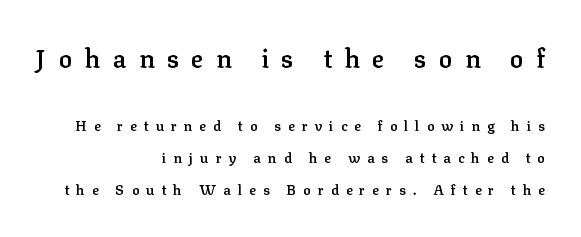
{"italic": "no", "bold": "semi", "underline": "no", "align": "right", "line_spacing": "loose", "line_spacing_ratio": 2.29, "letter_spacing": "wide", "letter_spacing_em": 0.5, "larger_block": "first", "size_ratio": 1.79, "glyph_px": 25}
